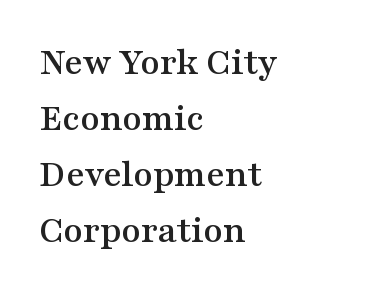
The image shows 39 px wide serif type, upright; set left-aligned, normal line spacing (1.44x), normal letter spacing, not underlined; medium stroke contrast and a medium x-height.
